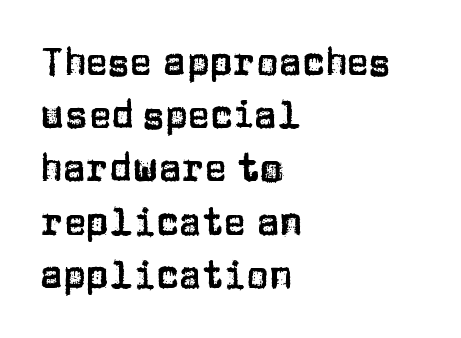
This sample keeps an unexceptional amount of space between lines. These lines are composed in type without serifs. Style check: upright. The string is rendered with underlining switched off. One-word summary of the alignment: left.
